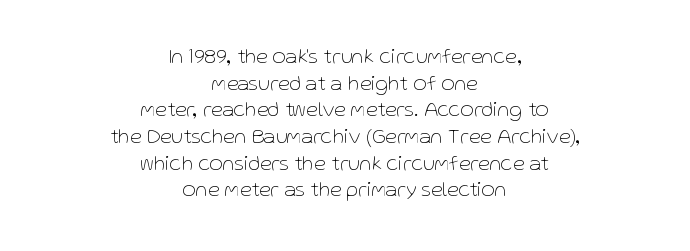
Q: Is the text bold? A: No.
Q: Is the text italic (slanted)? A: No, it is upright.
Q: Is the text underlined? A: No.
Q: How is the paragraph aligned? A: Centered.
Q: Is the spacing between letters normal or unusually wide? A: Normal.
Q: Is the spacing between lines tight, normal or loose? A: Normal.
